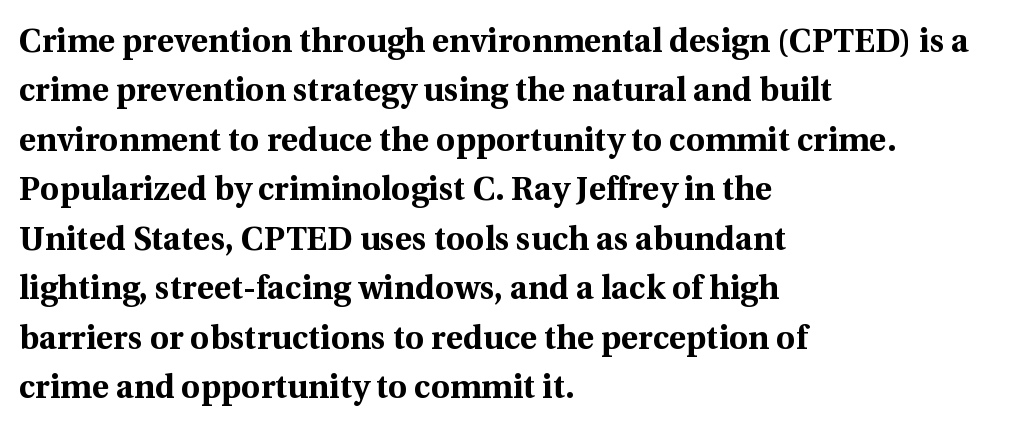
{"serif": "yes", "italic": "no", "bold": "yes", "weight": "bold", "width": "normal", "x_height": "medium", "monospaced": "no", "underline": "no", "align": "left", "line_spacing": "normal", "line_spacing_ratio": 1.5, "letter_spacing": "normal", "letter_spacing_em": 0.0, "glyph_px": 33}
